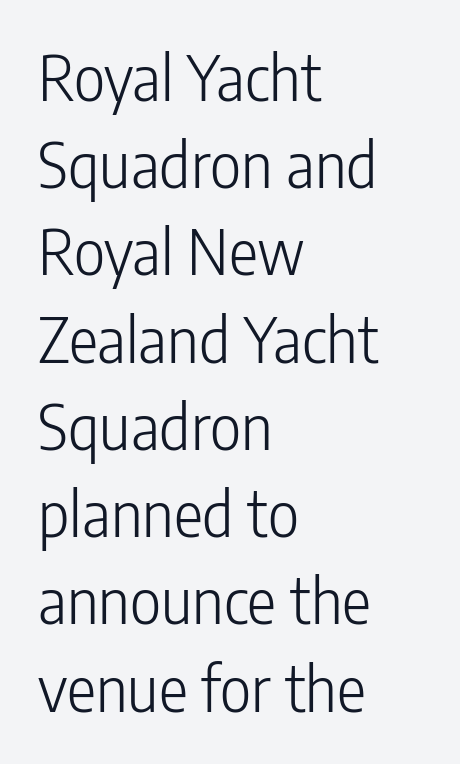
{"serif": "no", "italic": "no", "bold": "no", "weight": "light", "width": "condensed", "stroke_contrast": "low", "x_height": "medium", "monospaced": "no", "underline": "no", "align": "left", "line_spacing": "normal", "line_spacing_ratio": 1.43, "letter_spacing": "normal", "letter_spacing_em": 0.0, "glyph_px": 61}
